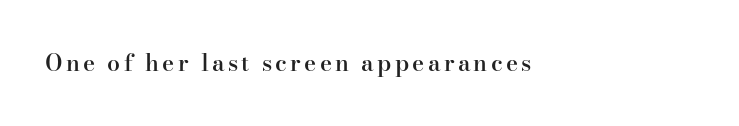
Do the letters lean? They stand straight. Typographic density is moderately raised because the face is semibold. A classic flush-left, rag-right setting is used for this passage. The words here are not underlined.
